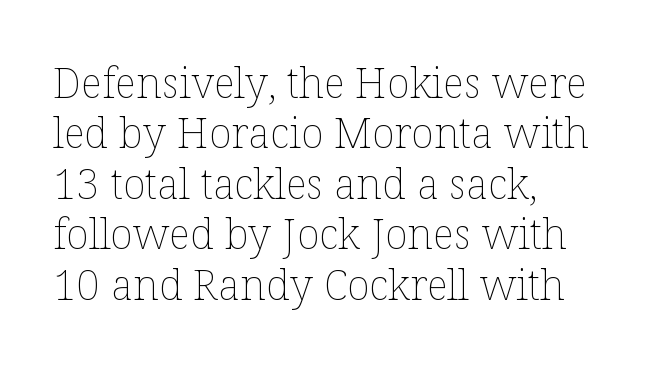
Q: Is the text bold? A: No.
Q: Is the text italic (slanted)? A: No, it is upright.
Q: Is the text underlined? A: No.
Q: How is the paragraph aligned? A: Left-aligned.
Q: Is the spacing between letters normal or unusually wide? A: Normal.
Q: Width (condensed, normal, or wide)? A: Normal.
Q: Stroke contrast? A: Low.
Q: x-height? A: Medium.
Q: Monospaced? A: No.
